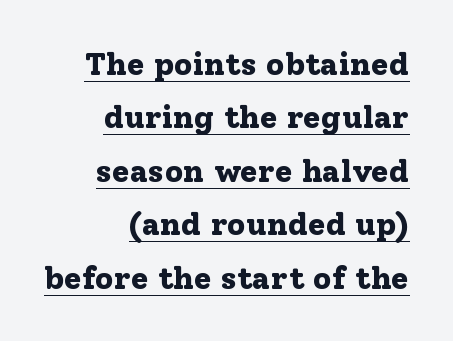
Q: Is the text bold? A: Yes.
Q: Is the text italic (slanted)? A: No, it is upright.
Q: Is the typeface a serif or a sans-serif typeface? A: Serif.
Q: Is the text underlined? A: Yes.
Q: How is the paragraph aligned? A: Right-aligned.
Q: Is the spacing between letters normal or unusually wide? A: Normal.
Q: Is the spacing between lines tight, normal or loose? A: Normal.
Q: Width (condensed, normal, or wide)? A: Normal.
Q: Stroke contrast? A: Low.
Q: x-height? A: Medium.
Q: Monospaced? A: No.
